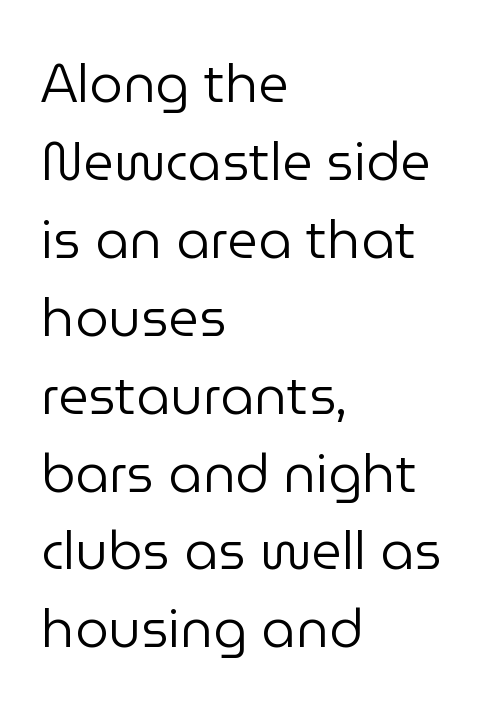
Q: Is the text bold? A: No.
Q: Is the text italic (slanted)? A: No, it is upright.
Q: Is the typeface a serif or a sans-serif typeface? A: Sans-serif.
Q: Is the text underlined? A: No.
Q: How is the paragraph aligned? A: Left-aligned.
Q: Is the spacing between letters normal or unusually wide? A: Normal.
Q: Is the spacing between lines tight, normal or loose? A: Normal.
Q: Width (condensed, normal, or wide)? A: Normal.
Q: Stroke contrast? A: Low.
Q: x-height? A: Medium.
Q: Monospaced? A: No.
